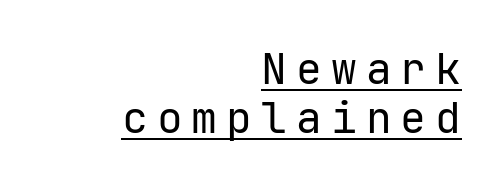
The image shows 43 px regular-weight sans-serif type, upright, monospaced; set right-aligned, tight line spacing (1.13x), unusually wide letter spacing (+0.21 em), underlined; low stroke contrast and a medium x-height.
